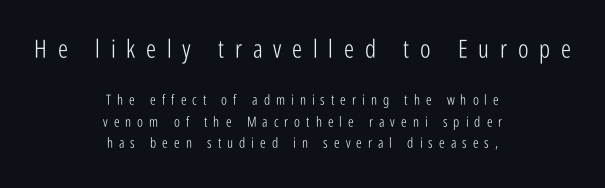
{"italic": "no", "bold": "no", "underline": "no", "align": "center", "line_spacing": "normal", "line_spacing_ratio": 1.53, "letter_spacing": "wide", "letter_spacing_em": 0.43, "larger_block": "first", "size_ratio": 1.79, "glyph_px": 25}
